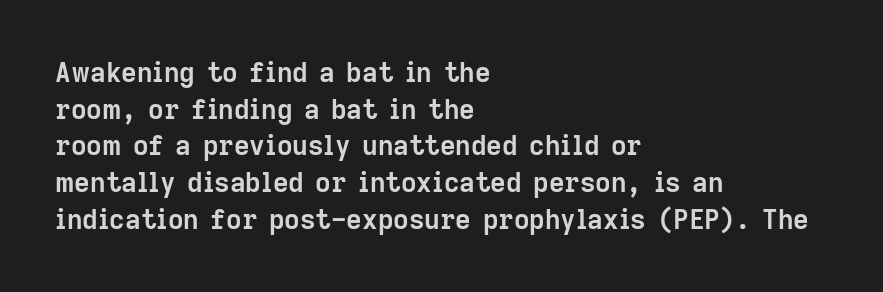
{"italic": "no", "bold": "yes", "underline": "no", "align": "left", "line_spacing": "normal", "line_spacing_ratio": 1.36, "letter_spacing": "normal", "letter_spacing_em": 0.0, "glyph_px": 27}
